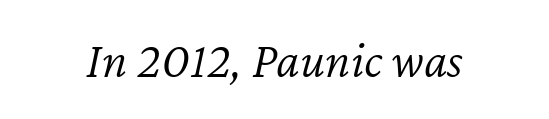
The image shows 52 px light type, italic (leaning right); set normal letter spacing, not underlined; low stroke contrast and a medium x-height.
